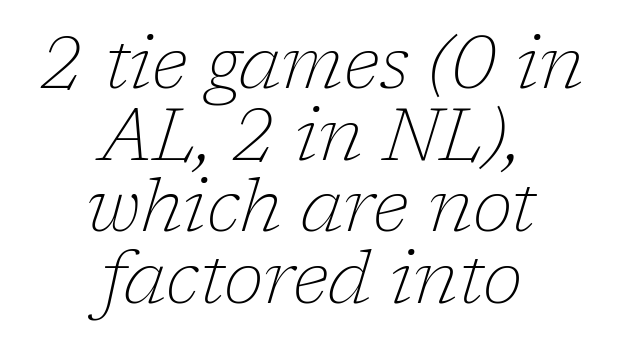
Q: Is the text bold? A: No.
Q: Is the text italic (slanted)? A: Yes, it leans right by about 17 degrees.
Q: Is the typeface a serif or a sans-serif typeface? A: Serif.
Q: Is the text underlined? A: No.
Q: How is the paragraph aligned? A: Centered.
Q: Is the spacing between letters normal or unusually wide? A: Normal.
Q: Is the spacing between lines tight, normal or loose? A: Tight.
Q: Width (condensed, normal, or wide)? A: Normal.
Q: Stroke contrast? A: Low.
Q: x-height? A: Medium.
Q: Monospaced? A: No.
